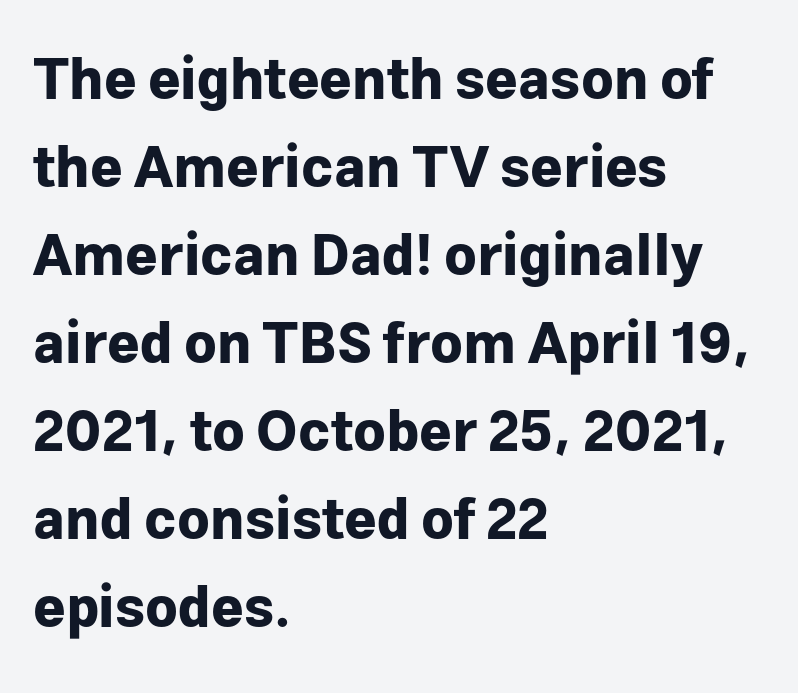
{"serif": "no", "italic": "no", "bold": "yes", "weight": "bold", "width": "normal", "stroke_contrast": "low", "x_height": "medium", "monospaced": "no", "underline": "no", "align": "left", "line_spacing": "normal", "line_spacing_ratio": 1.57, "letter_spacing": "normal", "letter_spacing_em": 0.0, "glyph_px": 56}
